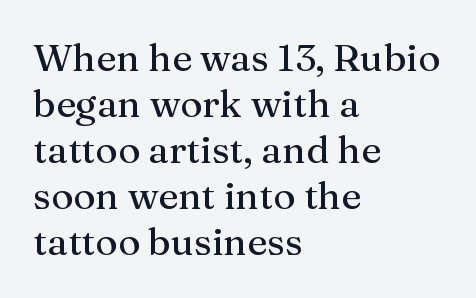
Posture: upright roman. Unmarked baselines from the first word to the last. The compositor pushed each line to the left boundary. These lines keep a tight, regular rhythm from letter to letter. Varying glyph widths throughout — classic text-font behaviour.
